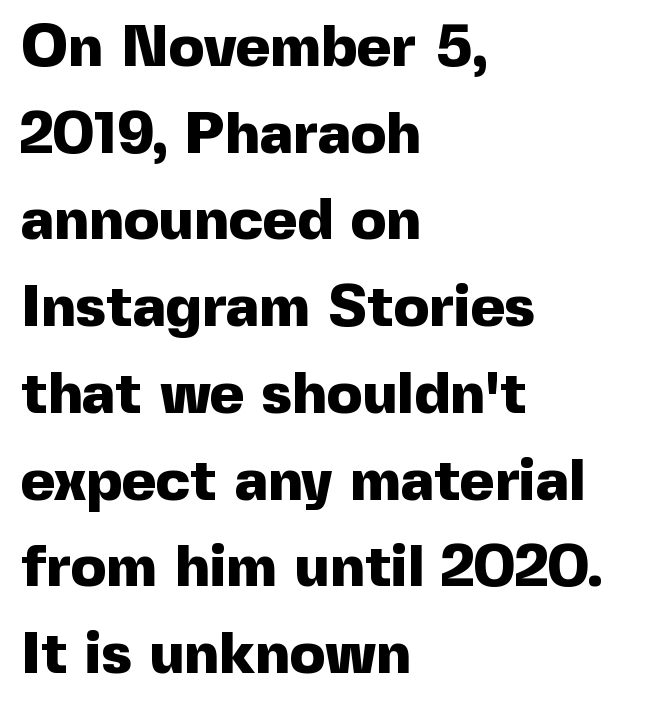
{"serif": "no", "italic": "no", "bold": "yes", "weight": "heavy", "width": "normal", "x_height": "medium", "monospaced": "no", "underline": "no", "align": "left", "line_spacing": "normal", "line_spacing_ratio": 1.47, "letter_spacing": "normal", "letter_spacing_em": 0.0, "glyph_px": 59}
